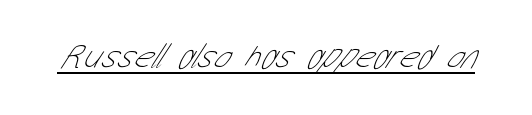
{"serif": "no", "bold": "no", "weight": "thin", "width": "condensed", "stroke_contrast": "low", "x_height": "medium", "monospaced": "no", "underline": "yes", "letter_spacing": "normal", "letter_spacing_em": 0.0, "glyph_px": 35}
